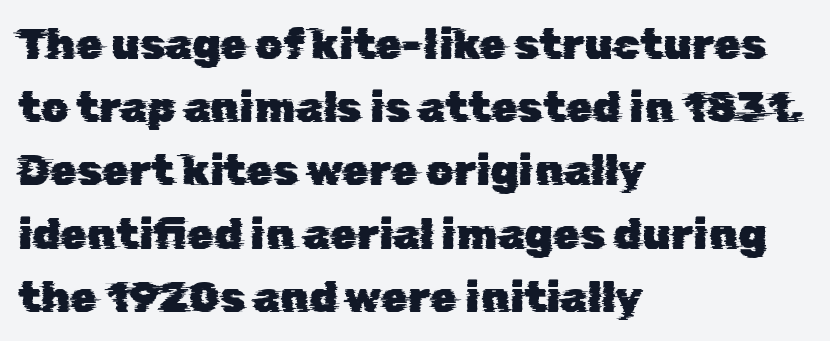
Q: Is the typeface a serif or a sans-serif typeface? A: Sans-serif.
Q: Is the text underlined? A: No.
Q: How is the paragraph aligned? A: Left-aligned.
Q: Is the spacing between letters normal or unusually wide? A: Normal.
Q: Is the spacing between lines tight, normal or loose? A: Normal.
Q: Width (condensed, normal, or wide)? A: Normal.
Q: Stroke contrast? A: Low.
Q: x-height? A: Medium.
Q: Monospaced? A: No.
